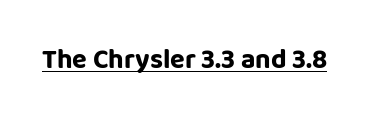
Q: Is the text italic (slanted)? A: No, it is upright.
Q: Is the text underlined? A: Yes.
Q: Is the spacing between letters normal or unusually wide? A: Normal.
